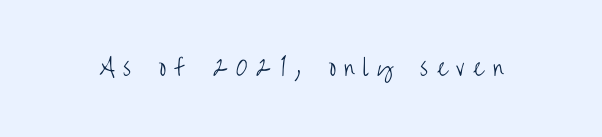
The image shows 21 px text type, upright; set unusually wide letter spacing (+0.41 em), not underlined.
